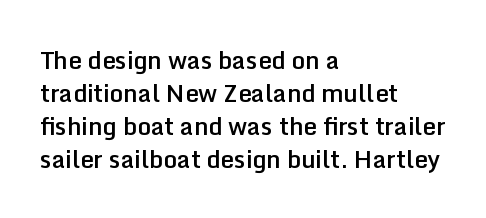
The image shows 24 px text type, upright; set left-aligned, normal line spacing (1.37x), normal letter spacing, not underlined.
